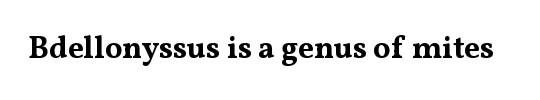
Rule under the text: the space is simply empty. You can tell it's not italic because the verticals are truly vertical. Plenty of ink on the page — the face is bold. Letterform terminals end in serifs throughout the passage. Note the varied advance widths — an 'i' is clearly narrower than an 'm'. The type is set solid horizontally, with unmodified tracking.
